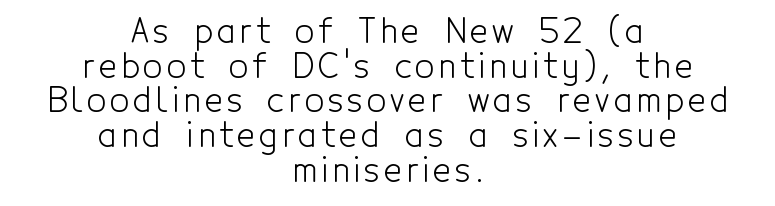
The image shows 34 px light, condensed sans-serif type, upright; set centered, tight line spacing (1.02x), not underlined; a medium x-height.
